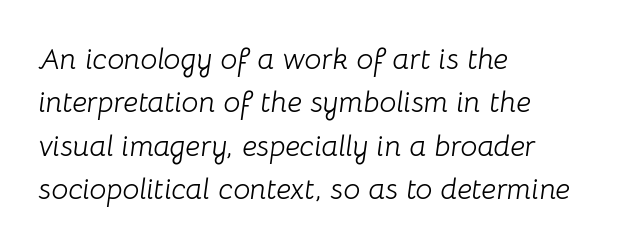
Q: Is the text bold? A: No.
Q: Is the text italic (slanted)? A: Yes, it leans right by about 8 degrees.
Q: Is the text underlined? A: No.
Q: How is the paragraph aligned? A: Left-aligned.
Q: Is the spacing between letters normal or unusually wide? A: Normal.
Q: Is the spacing between lines tight, normal or loose? A: Normal.
Q: Width (condensed, normal, or wide)? A: Normal.
Q: Stroke contrast? A: Low.
Q: x-height? A: Medium.
Q: Monospaced? A: No.
